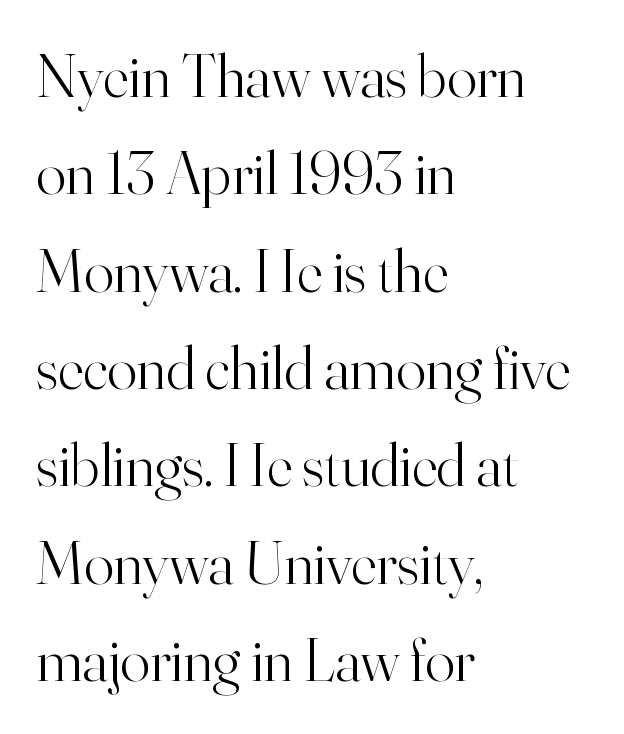
Q: Is the text bold? A: No.
Q: Is the text italic (slanted)? A: No, it is upright.
Q: Is the typeface a serif or a sans-serif typeface? A: Serif.
Q: Is the text underlined? A: No.
Q: How is the paragraph aligned? A: Left-aligned.
Q: Is the spacing between letters normal or unusually wide? A: Normal.
Q: Is the spacing between lines tight, normal or loose? A: Normal.
Q: Width (condensed, normal, or wide)? A: Normal.
Q: Stroke contrast? A: High.
Q: x-height? A: Small.
Q: Monospaced? A: No.
